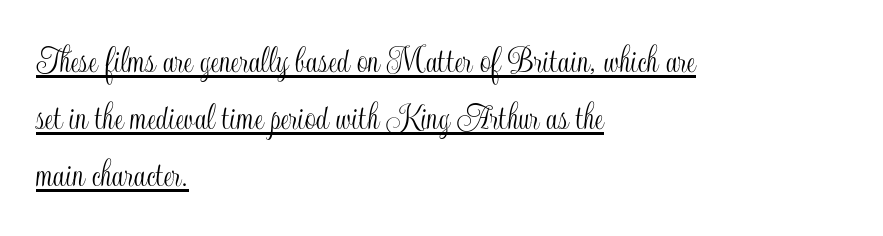
{"width": "condensed", "x_height": "small", "monospaced": "no", "underline": "yes", "align": "left", "line_spacing": "normal", "line_spacing_ratio": 1.46, "letter_spacing": "normal", "letter_spacing_em": 0.0, "glyph_px": 39}
